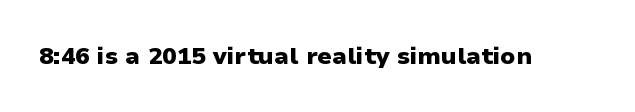
What stands out about the letter spacing? Nothing — it is the standard amount. Upright lettering throughout. Bold? Absolutely — the strokes are thick and heavy. The glyphs are unaccompanied by any horizontal stroke below them.
